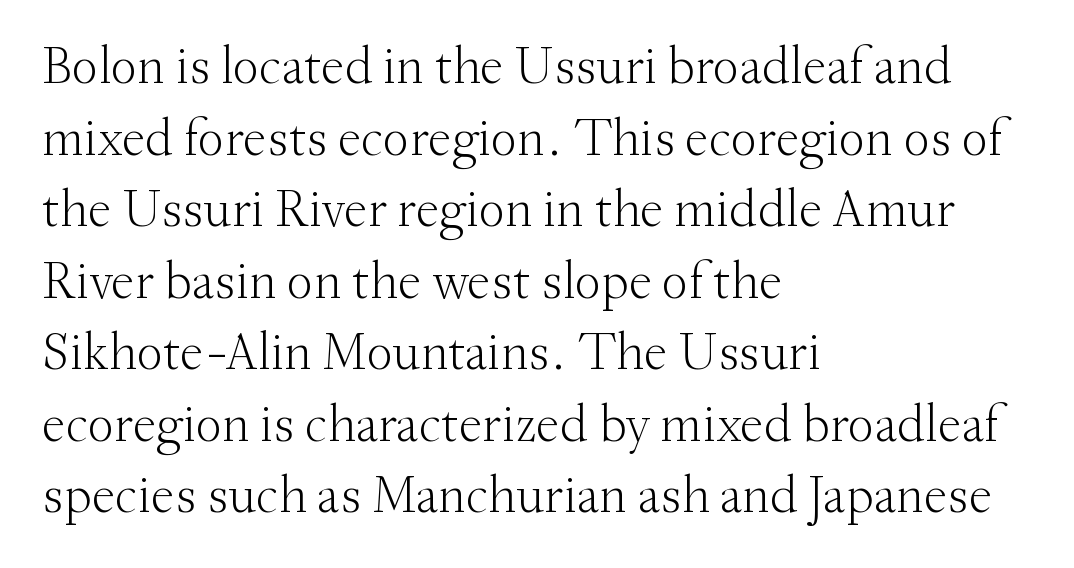
Q: Is the text bold? A: No.
Q: Is the text italic (slanted)? A: No, it is upright.
Q: Is the typeface a serif or a sans-serif typeface? A: Serif.
Q: Is the text underlined? A: No.
Q: How is the paragraph aligned? A: Left-aligned.
Q: Is the spacing between letters normal or unusually wide? A: Normal.
Q: Is the spacing between lines tight, normal or loose? A: Normal.
Q: Width (condensed, normal, or wide)? A: Normal.
Q: Stroke contrast? A: Medium.
Q: x-height? A: Small.
Q: Monospaced? A: No.
